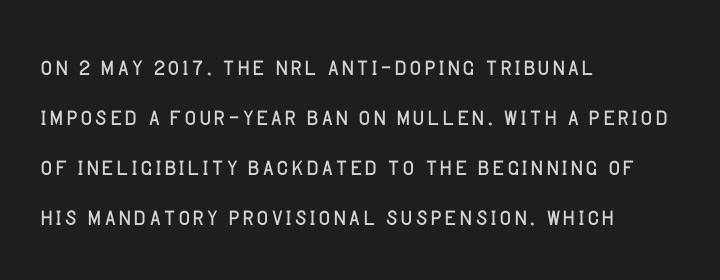
The image shows 32 px light sans-serif type, upright; set left-aligned, normal line spacing (1.56x), normal letter spacing, not underlined; low stroke contrast and a large x-height.
